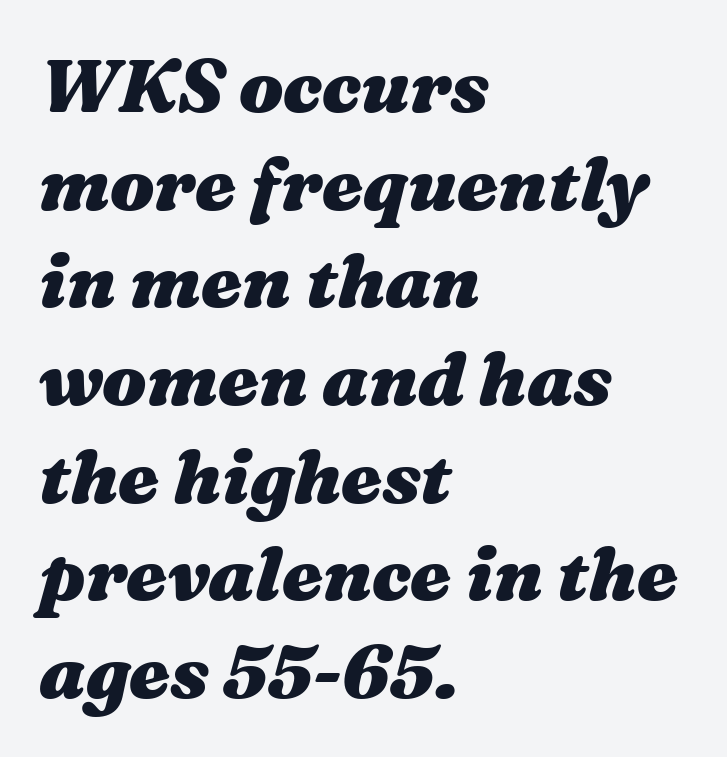
Q: Is the text bold? A: Yes.
Q: Is the text italic (slanted)? A: Yes, it leans right by about 16 degrees.
Q: Is the text underlined? A: No.
Q: How is the paragraph aligned? A: Left-aligned.
Q: Is the spacing between letters normal or unusually wide? A: Normal.
Q: Is the spacing between lines tight, normal or loose? A: Normal.
Q: Width (condensed, normal, or wide)? A: Wide.
Q: Stroke contrast? A: Medium.
Q: x-height? A: Medium.
Q: Monospaced? A: No.
